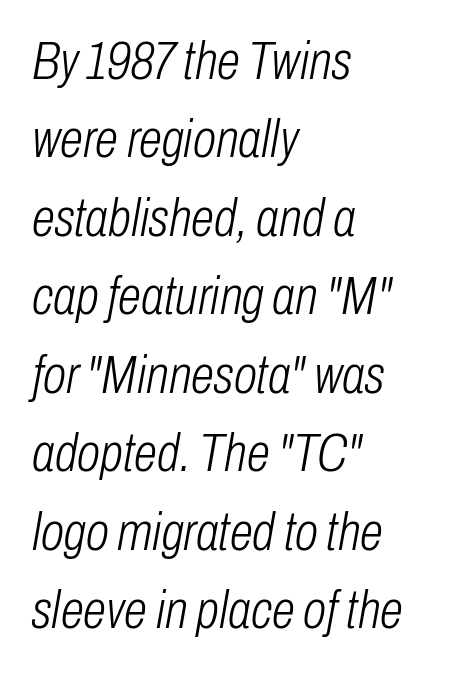
Posture: slanted. The rendering uses natural spacing where letterforms have individual widths. This rendering leaves character spacing at its baseline value. The ragged edge is on the right, which tells us the setting is flush left. The lines sit at an ordinary, default distance from one another. The weight tops out at a normal text grade.
